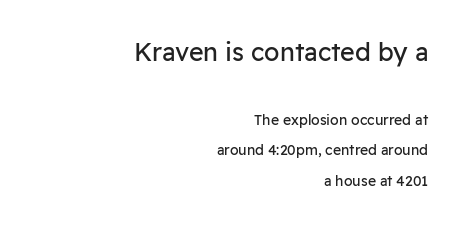
Q: Is the text bold? A: No.
Q: Is the text italic (slanted)? A: No, it is upright.
Q: Is the text underlined? A: No.
Q: How is the paragraph aligned? A: Right-aligned.
Q: Is the spacing between letters normal or unusually wide? A: Normal.
Q: Is the spacing between lines tight, normal or loose? A: Loose.
Q: Which block of text is set in a larger size, the first (top) or the second (bottom)? A: The first (top) one.
